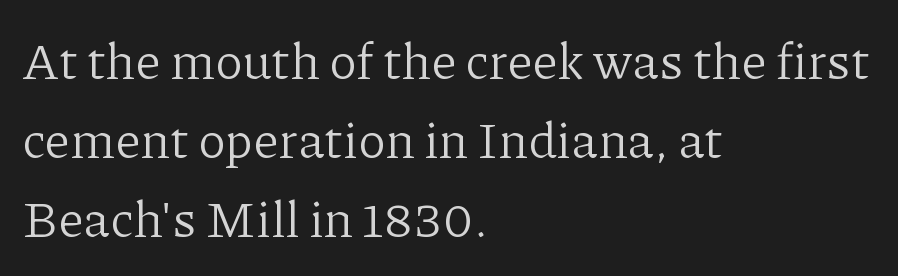
Posture: straight, roman, zero tilt. Do the characters align in a grid? No, the font is proportional. The gaps between neighbouring characters are ordinary and unremarkable. The strip under each line holds only bare page. No letter is thick-stroked: the sample isn't bold.
